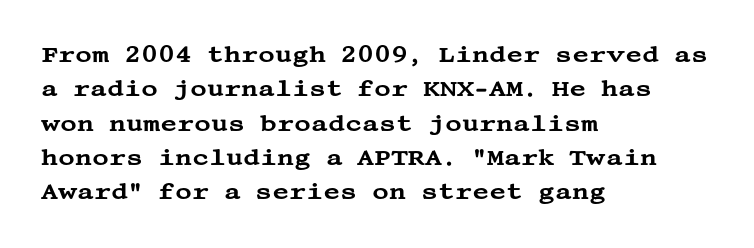
{"italic": "no", "underline": "no", "align": "left", "line_spacing": "normal", "line_spacing_ratio": 1.49, "letter_spacing": "normal", "letter_spacing_em": 0.0, "glyph_px": 23}
